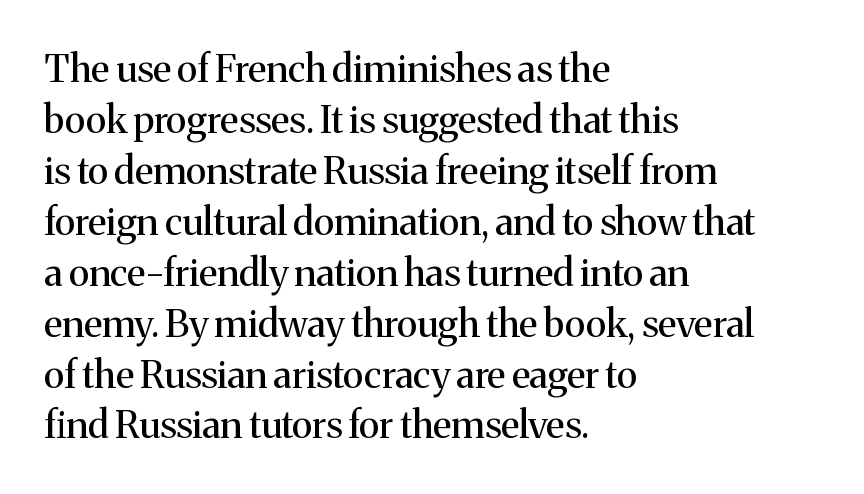
Q: Is the text bold? A: No.
Q: Is the text italic (slanted)? A: No, it is upright.
Q: Is the typeface a serif or a sans-serif typeface? A: Serif.
Q: Is the text underlined? A: No.
Q: How is the paragraph aligned? A: Left-aligned.
Q: Is the spacing between letters normal or unusually wide? A: Normal.
Q: Is the spacing between lines tight, normal or loose? A: Normal.
Q: Width (condensed, normal, or wide)? A: Normal.
Q: Stroke contrast? A: Medium.
Q: x-height? A: Medium.
Q: Monospaced? A: No.
